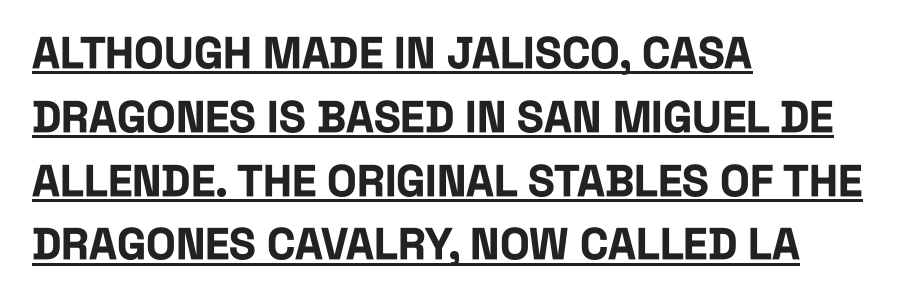
The passage shown has conventional tracking throughout. These lines stack with their left ends in a neat column. This sample has the flowing, uneven cadence of proportional lettering. The block of text has a typical density, with ordinary space between rows. To sum up the face: it is a sans, with no serifs. A rule runs beneath these lines of type.
